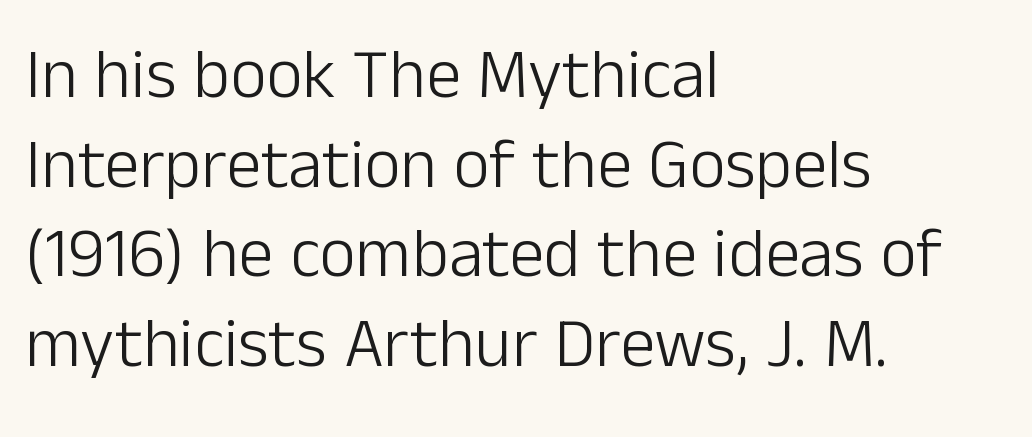
The image shows 70 px light sans-serif type, upright; set left-aligned, normal line spacing (1.28x), normal letter spacing, not underlined; low stroke contrast and a medium x-height.
